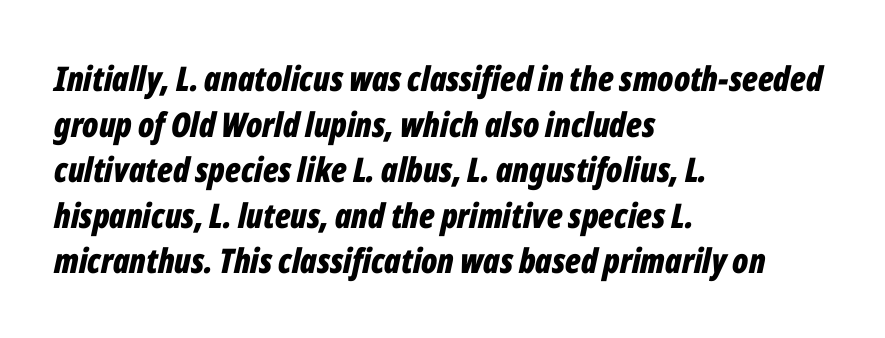
Q: Is the text bold? A: Yes.
Q: Is the text italic (slanted)? A: Yes, it leans right by about 12 degrees.
Q: Is the text underlined? A: No.
Q: How is the paragraph aligned? A: Left-aligned.
Q: Is the spacing between letters normal or unusually wide? A: Normal.
Q: Is the spacing between lines tight, normal or loose? A: Normal.
Q: Width (condensed, normal, or wide)? A: Condensed.
Q: Stroke contrast? A: Low.
Q: x-height? A: Medium.
Q: Monospaced? A: No.
